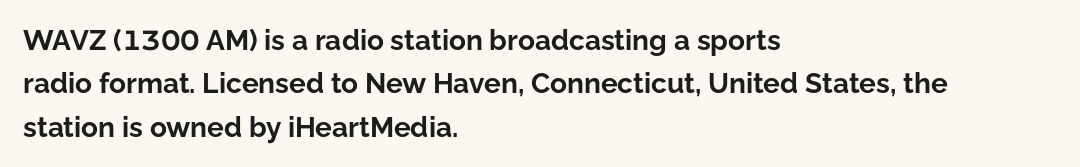
The image shows 28 px bold sans-serif type, upright; set left-aligned, normal line spacing (1.55x), normal letter spacing, not underlined; low stroke contrast and a medium x-height.
